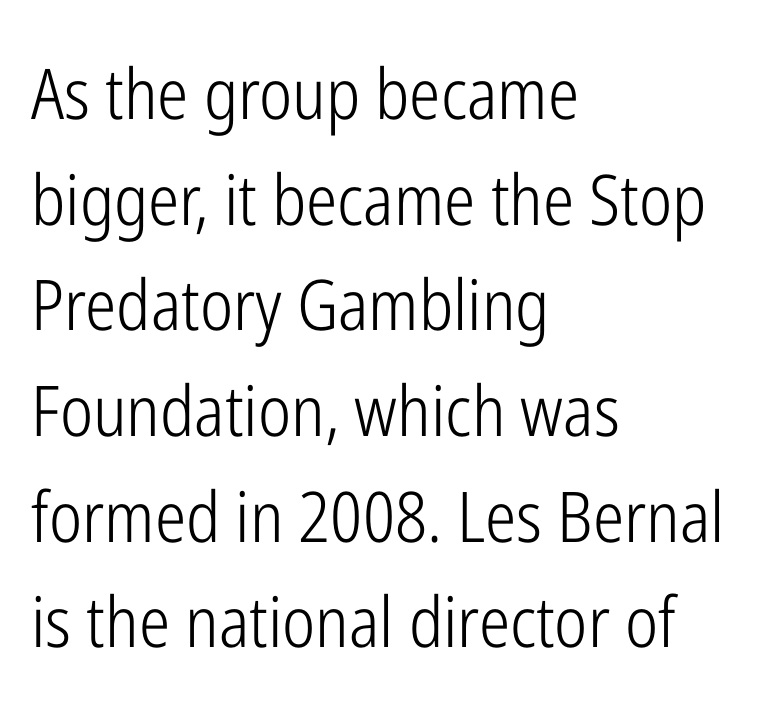
{"serif": "no", "italic": "no", "bold": "no", "weight": "light", "width": "condensed", "stroke_contrast": "low", "x_height": "medium", "monospaced": "no", "underline": "no", "align": "left", "line_spacing": "normal", "line_spacing_ratio": 1.51, "letter_spacing": "normal", "letter_spacing_em": 0.0, "glyph_px": 70}
